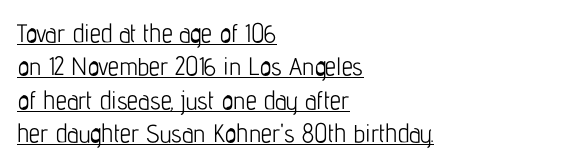
{"italic": "no", "bold": "no", "underline": "yes", "align": "left", "line_spacing": "normal", "line_spacing_ratio": 1.34, "letter_spacing": "normal", "letter_spacing_em": 0.0, "glyph_px": 25}
